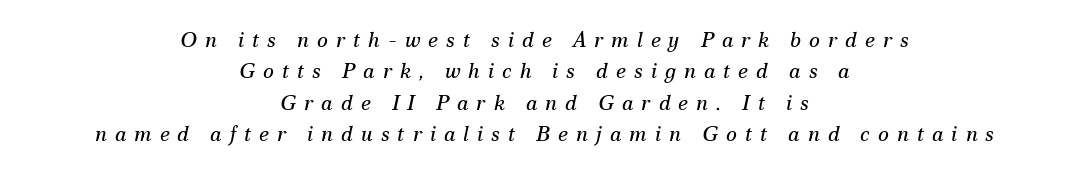
{"italic": "yes", "lean": "right", "slant_degrees": 12, "bold": "no", "underline": "no", "align": "center", "line_spacing": "normal", "line_spacing_ratio": 1.49, "letter_spacing": "wide", "letter_spacing_em": 0.38, "glyph_px": 21}
